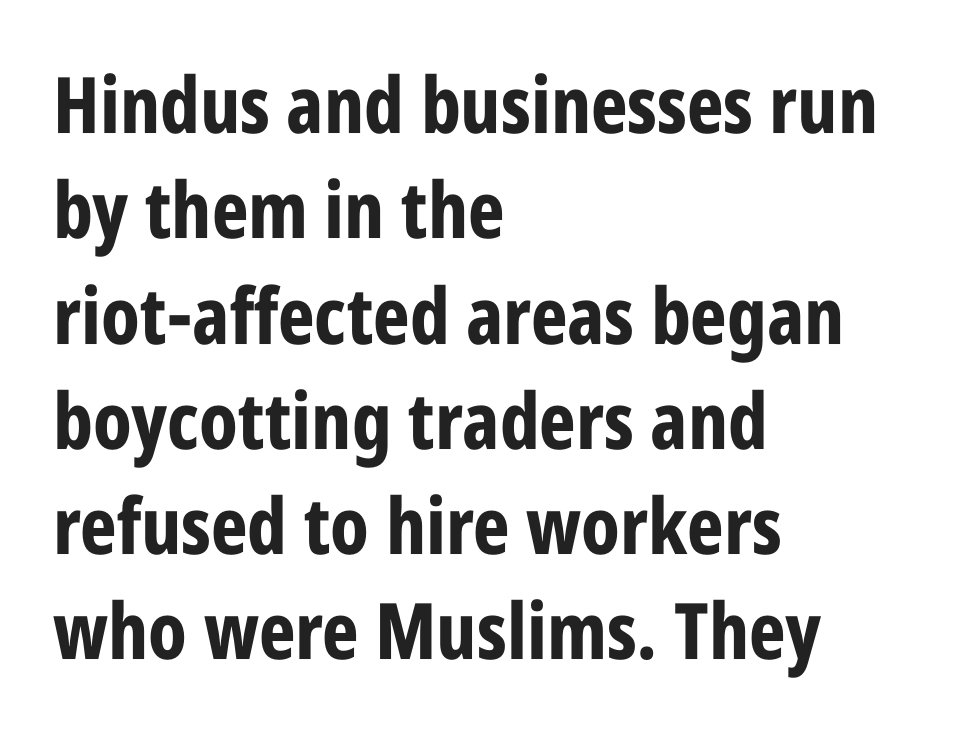
Q: Is the text bold? A: Yes.
Q: Is the text italic (slanted)? A: No, it is upright.
Q: Is the typeface a serif or a sans-serif typeface? A: Sans-serif.
Q: Is the text underlined? A: No.
Q: How is the paragraph aligned? A: Left-aligned.
Q: Is the spacing between letters normal or unusually wide? A: Normal.
Q: Is the spacing between lines tight, normal or loose? A: Normal.
Q: Width (condensed, normal, or wide)? A: Condensed.
Q: Stroke contrast? A: Low.
Q: x-height? A: Large.
Q: Monospaced? A: No.
